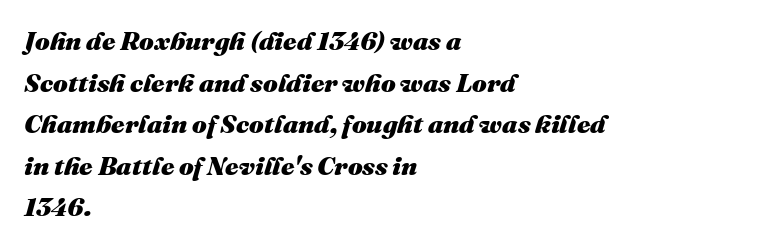
Q: Is the text bold? A: Yes.
Q: Is the text italic (slanted)? A: Yes, it leans right by about 16 degrees.
Q: Is the text underlined? A: No.
Q: How is the paragraph aligned? A: Left-aligned.
Q: Is the spacing between letters normal or unusually wide? A: Normal.
Q: Is the spacing between lines tight, normal or loose? A: Normal.
